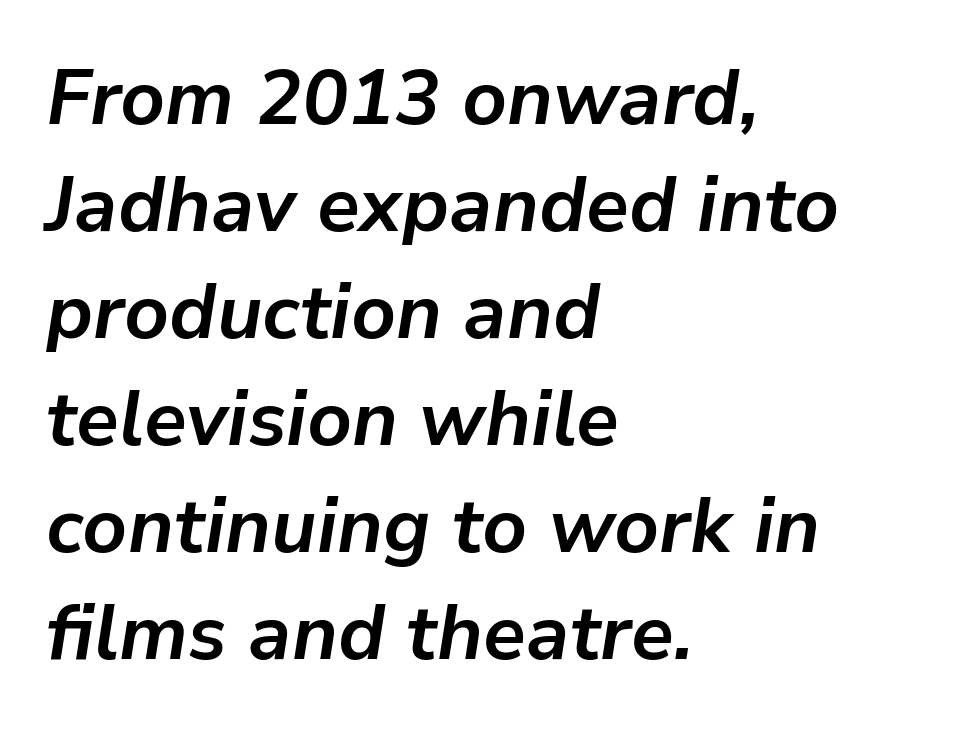
The image shows 77 px bold type, italic (leaning right); set left-aligned, normal line spacing (1.39x), normal letter spacing, not underlined; low stroke contrast and a medium x-height.
